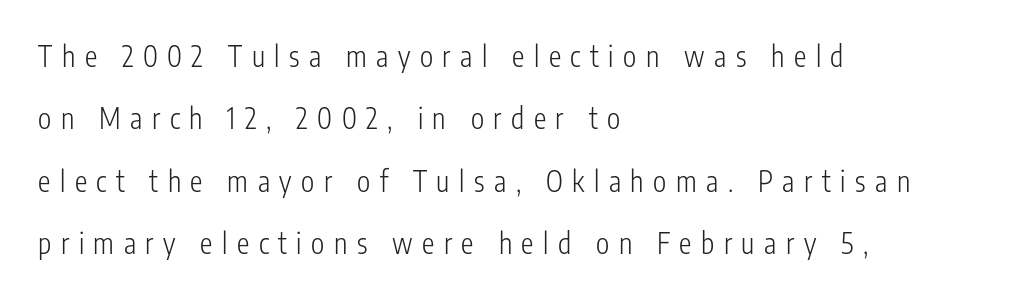
Q: Is the text bold? A: No.
Q: Is the text italic (slanted)? A: No, it is upright.
Q: Is the typeface a serif or a sans-serif typeface? A: Sans-serif.
Q: Is the text underlined? A: No.
Q: How is the paragraph aligned? A: Left-aligned.
Q: Is the spacing between letters normal or unusually wide? A: Unusually wide.
Q: Is the spacing between lines tight, normal or loose? A: Loose.
Q: Width (condensed, normal, or wide)? A: Condensed.
Q: Stroke contrast? A: Low.
Q: x-height? A: Medium.
Q: Monospaced? A: No.
